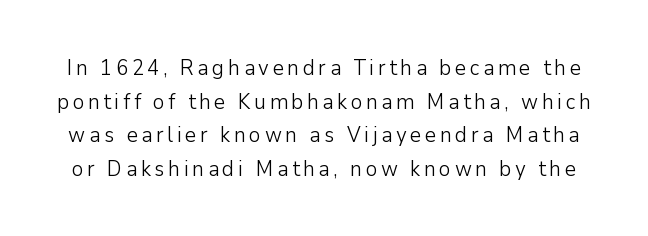
Leading matches the norm, producing a regular column. No letter is thick-stroked: the sample isn't bold. The specimen omits any rule beneath the text block's lines. A typesetter would mark this as roman, not italic.
